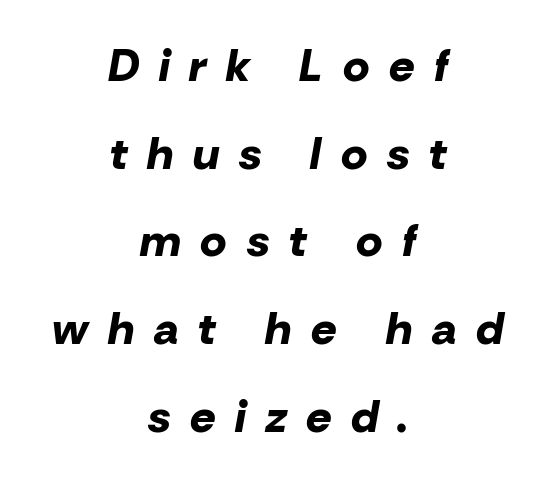
The image shows 45 px bold type, italic (leaning right); set centered, loose line spacing (1.95x), unusually wide letter spacing (+0.44 em), not underlined; low stroke contrast and a medium x-height.
